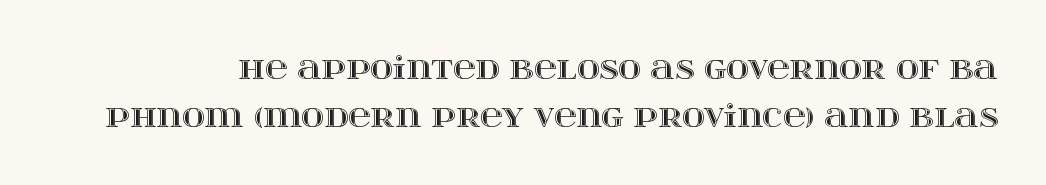
The image shows 31 px wide type, upright; set normal line spacing (1.55x), normal letter spacing, not underlined; a large x-height.
